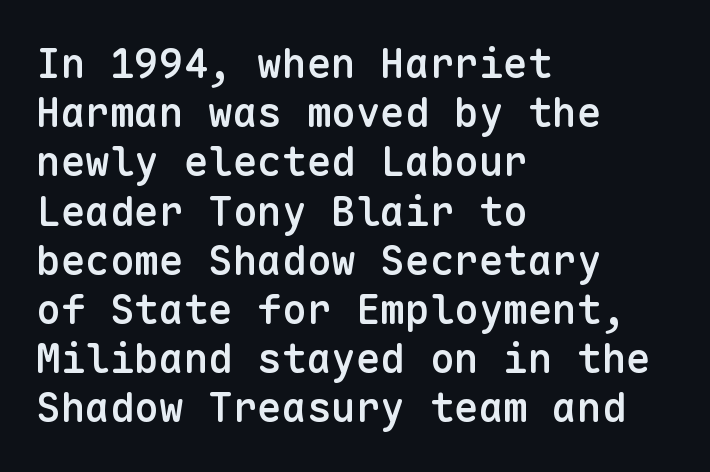
The image shows 41 px semibold sans-serif type, upright, monospaced; set left-aligned, line spacing 1.2x, normal letter spacing, not underlined; low stroke contrast and a medium x-height.
